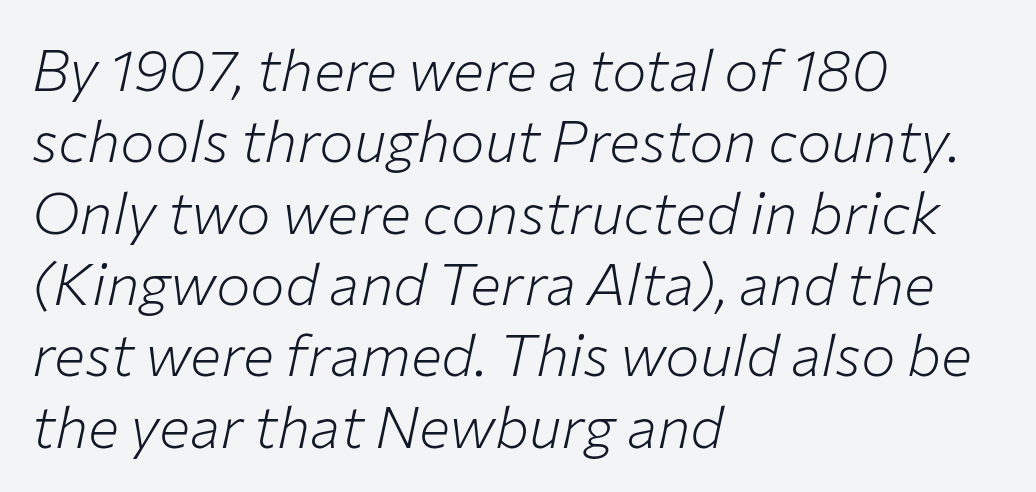
The image shows 58 px light type, italic (leaning right); set left-aligned, line spacing 1.23x, normal letter spacing, not underlined; low stroke contrast and a medium x-height.
